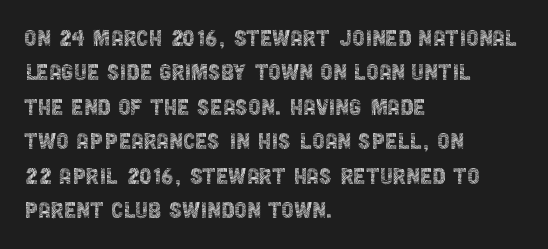
The image shows 28 px thin, condensed sans-serif type, upright; set left-aligned, line spacing 1.23x, normal letter spacing, not underlined; a large x-height.
